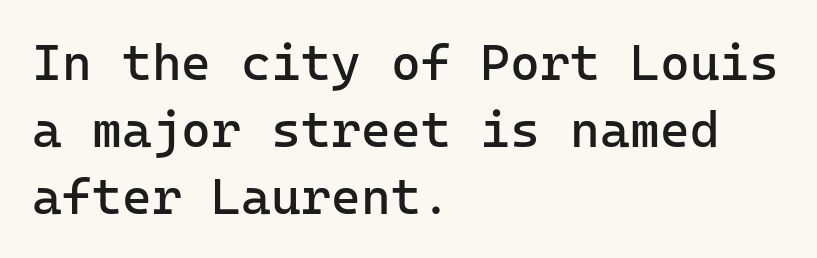
Q: Is the text bold? A: No.
Q: Is the text italic (slanted)? A: No, it is upright.
Q: Is the typeface a serif or a sans-serif typeface? A: Sans-serif.
Q: Is the text underlined? A: No.
Q: How is the paragraph aligned? A: Left-aligned.
Q: Is the spacing between letters normal or unusually wide? A: Normal.
Q: Is the spacing between lines tight, normal or loose? A: Normal.
Q: Width (condensed, normal, or wide)? A: Normal.
Q: Stroke contrast? A: Low.
Q: x-height? A: Medium.
Q: Monospaced? A: Yes.
